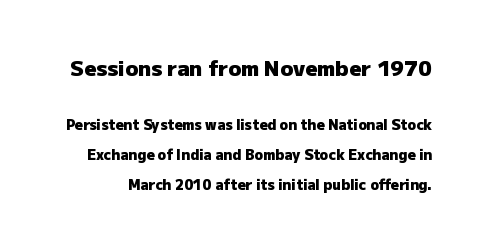
The type is set solid horizontally, with unmodified tracking. Upright lettering throughout. The passage shown is emphatically bold. Each new line begins a long way beneath the previous one.
